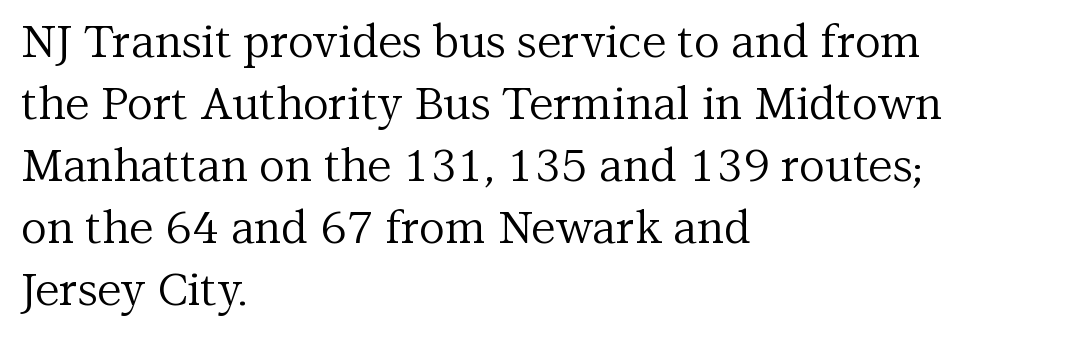
Stem width sits at or under what a default text font uses. Words float on clear page, feet unadorned. Serifs: yes, visible at the terminals of the letterforms. Caption: multi-line text, flush left, ragged right.
